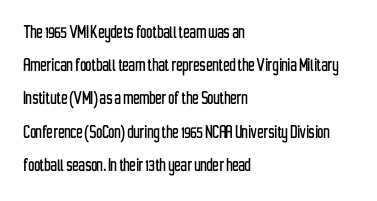
Q: Is the text italic (slanted)? A: No, it is upright.
Q: Is the text underlined? A: No.
Q: How is the paragraph aligned? A: Left-aligned.
Q: Is the spacing between letters normal or unusually wide? A: Normal.
Q: Is the spacing between lines tight, normal or loose? A: Normal.
